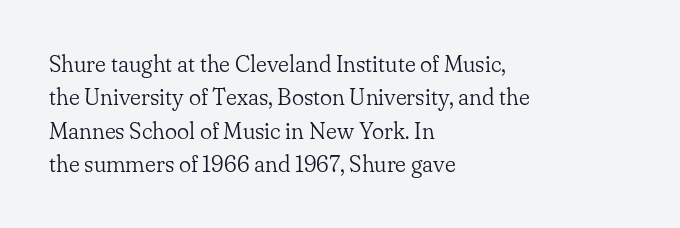
Q: Is the text bold? A: No.
Q: Is the text italic (slanted)? A: No, it is upright.
Q: Is the text underlined? A: No.
Q: How is the paragraph aligned? A: Left-aligned.
Q: Is the spacing between letters normal or unusually wide? A: Normal.
Q: Is the spacing between lines tight, normal or loose? A: Normal.
